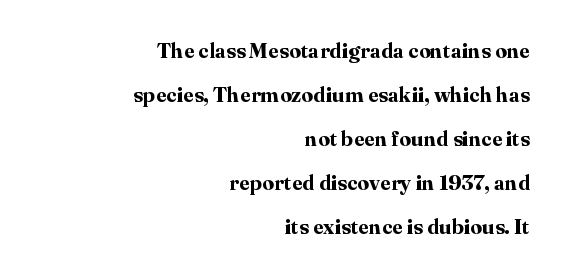
Rendered with straight, roman letterforms. Airy leading. The string is rendered with underlining switched off. Weight check: bold — yes, fully. The setting favours the right margin, as signatures and pull-quotes sometimes do.
